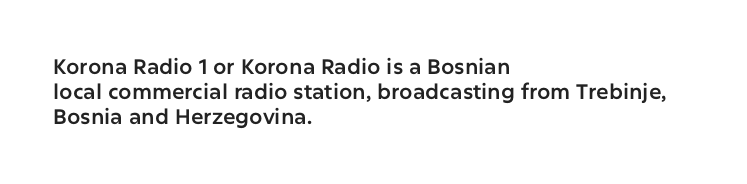
Posture: straight, roman, zero tilt. A clean baseline with only descenders dipping below it. Does the copy run flush right? No — it runs flush left. Tracking value appears to be zero — textbook default spacing.
